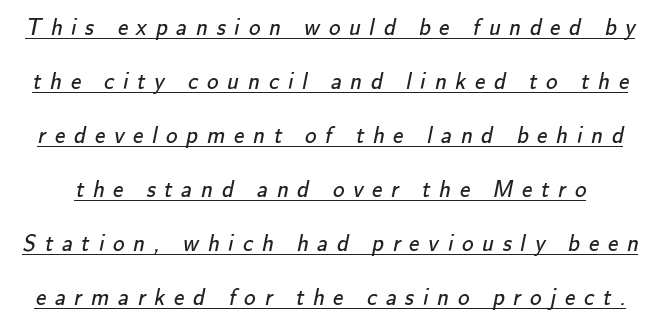
The image shows 23 px text type; set loose line spacing (2.35x), unusually wide letter spacing (+0.38 em), underlined.
